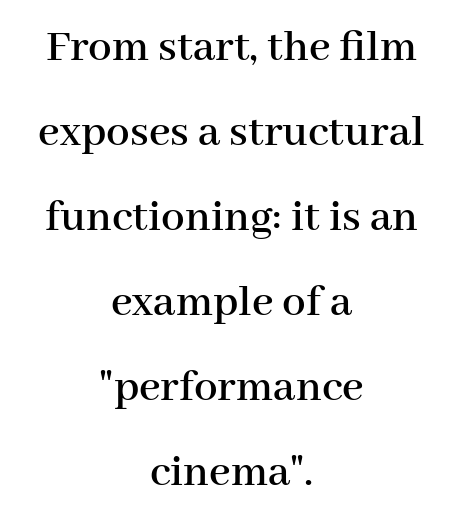
{"serif": "yes", "italic": "no", "width": "normal", "stroke_contrast": "high", "x_height": "medium", "monospaced": "no", "underline": "no", "align": "center", "line_spacing_ratio": 1.81, "letter_spacing": "normal", "letter_spacing_em": 0.0, "glyph_px": 47}
